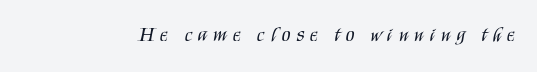
The image shows 20 px text type; set unusually wide letter spacing (+0.3 em), not underlined.
